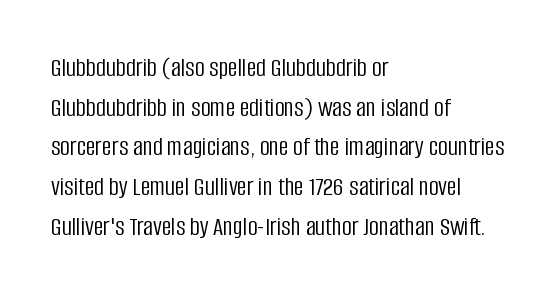
Notice how descenders clear the ascenders below comfortably — that's standard leading. Inter-character spacing is left at the font's built-in metrics. Bare-footed words on every line. The strokes are not fattened; the text isn't bold. A student would call this left alignment; a typographer would say flush left, rag right.
